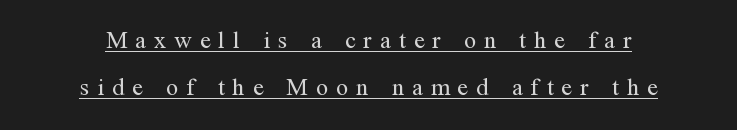
Q: Is the text bold? A: No.
Q: Is the text italic (slanted)? A: No, it is upright.
Q: Is the text underlined? A: Yes.
Q: How is the paragraph aligned? A: Centered.
Q: Is the spacing between letters normal or unusually wide? A: Unusually wide.
Q: Is the spacing between lines tight, normal or loose? A: Loose.
